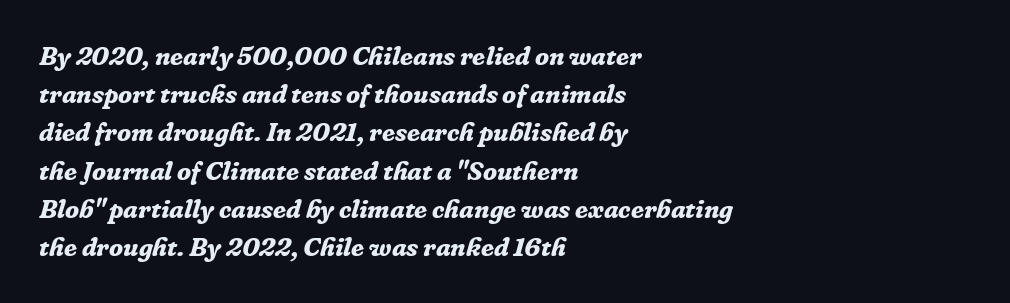
These lines sit exactly where default settings would place them. Reading down the block, your eye returns to a fixed left position each line. Designer's note — italics engaged. Nothing unusual about the tracking: characters are spaced as the font intends. The space directly below the letters is spotless.
